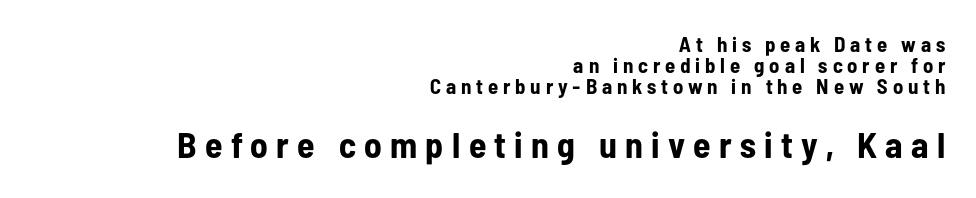
Anything drawn beneath the words? Only blank space. Display-style spreading of the glyphs; the letterfit is very open. Character size in the trailing block exceeds that of the leading block. Stroke terminals: plain, sans-serif. Short and long lines alike share a common ending point at right.
